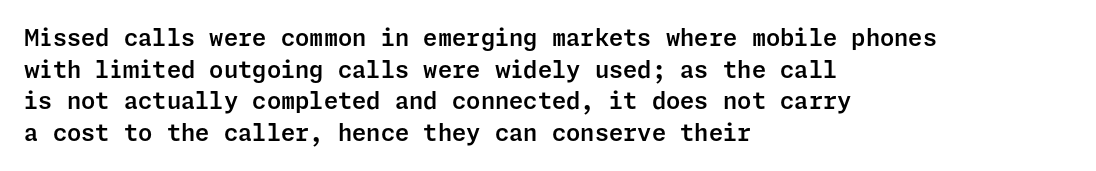
The tracking reads as untouched default to a designer's eye. These lines were composed using upright roman letters. A clean baseline with only descenders dipping below it. The designer left line spacing at the default. The lines are quadded left.
